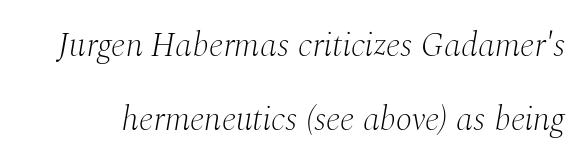
Think of a printed novel: that variable character pitch is what you see here. An italicized treatment has been applied to the whole sample. Each word holds together tightly as a unit, with standard inter-letter gaps. One glance says open: line gaps are wider than usual. Descenders hang freely into open space.
